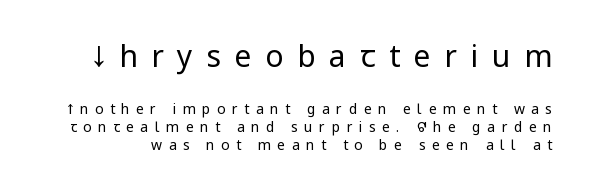
Q: Is the text bold? A: No.
Q: Is the text italic (slanted)? A: No, it is upright.
Q: Is the typeface a serif or a sans-serif typeface? A: Sans-serif.
Q: Is the text underlined? A: No.
Q: Is the spacing between letters normal or unusually wide? A: Unusually wide.
Q: Is the spacing between lines tight, normal or loose? A: Normal.
Q: Which block of text is set in a larger size, the first (top) or the second (bottom)? A: The first (top) one.
Q: Width (condensed, normal, or wide)? A: Condensed.
Q: Stroke contrast? A: Low.
Q: x-height? A: Large.
Q: Monospaced? A: No.
